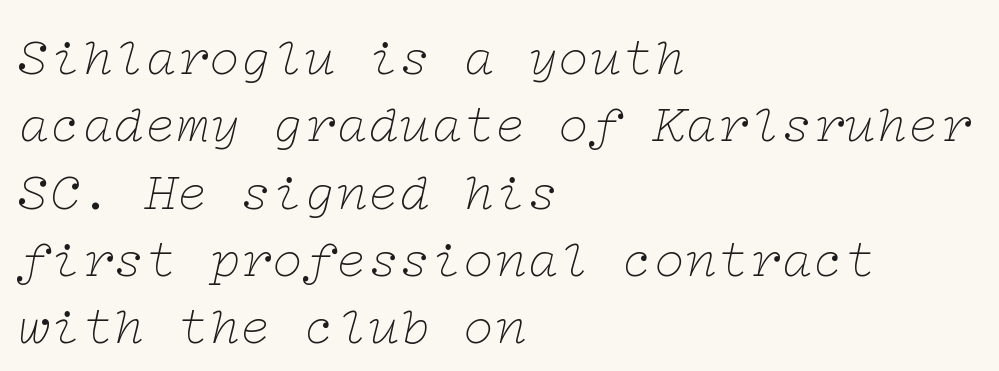
It's the slanting kind of type. This sample uses a serif face. The typesetting does not lean heavy: it is not bold. Letter spacing: default.
